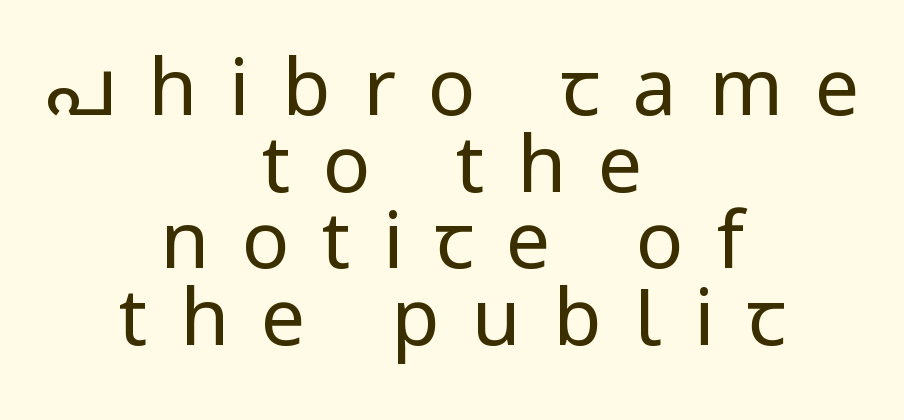
{"serif": "no", "italic": "no", "bold": "no", "weight": "regular", "width": "normal", "stroke_contrast": "low", "x_height": "medium", "monospaced": "no", "underline": "no", "align": "center", "line_spacing": "tight", "line_spacing_ratio": 0.97, "letter_spacing": "wide", "letter_spacing_em": 0.41, "glyph_px": 79}
